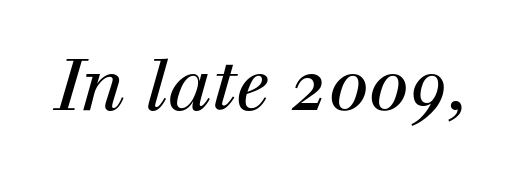
The image shows 72 px regular-weight serif type, italic (leaning right); set normal letter spacing, not underlined; high stroke contrast and a medium x-height.
